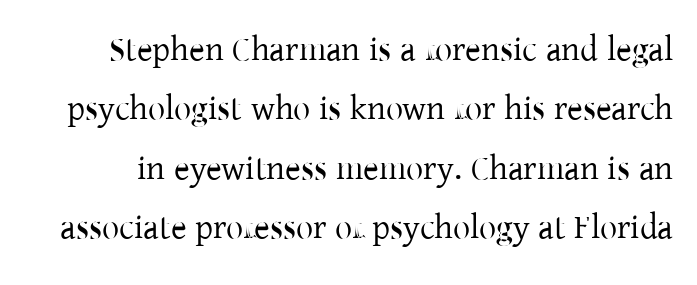
{"serif": "yes", "italic": "no", "bold": "no", "weight": "regular", "width": "normal", "stroke_contrast": "low", "x_height": "medium", "monospaced": "no", "underline": "no", "line_spacing_ratio": 1.75, "letter_spacing": "normal", "letter_spacing_em": 0.0, "glyph_px": 34}
